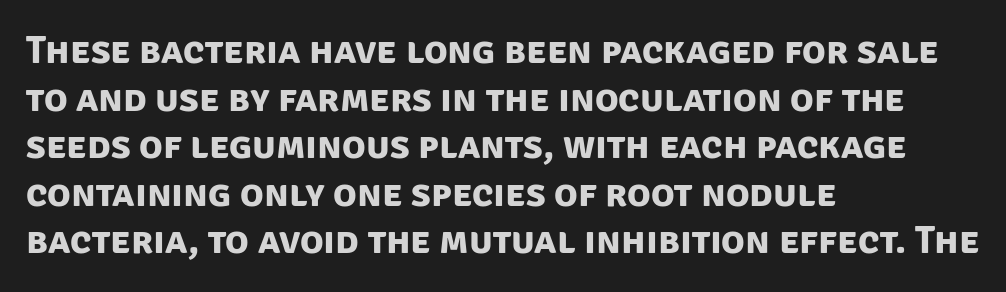
{"serif": "no", "bold": "yes", "weight": "bold", "width": "normal", "stroke_contrast": "low", "x_height": "large", "monospaced": "no", "underline": "no", "align": "left", "line_spacing_ratio": 1.22, "letter_spacing": "normal", "letter_spacing_em": 0.0, "glyph_px": 39}
